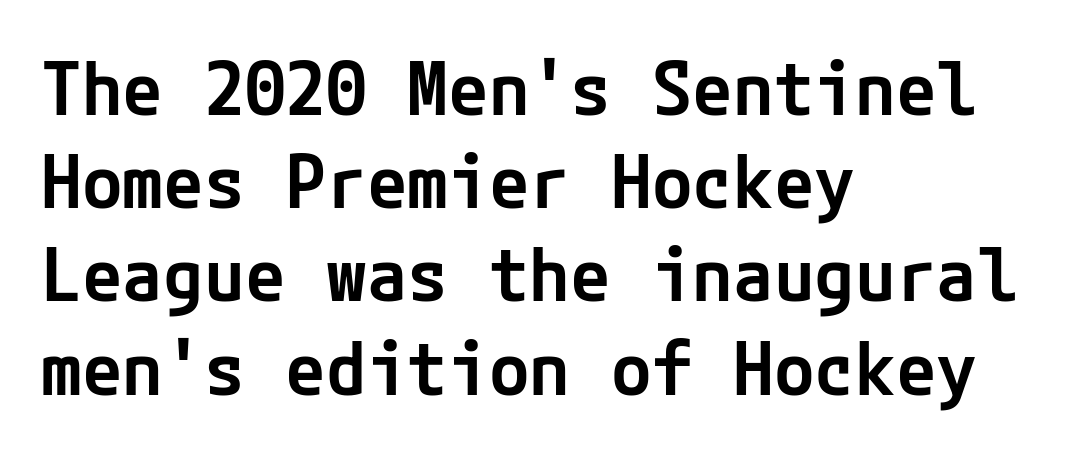
{"serif": "no", "italic": "no", "bold": "semi", "weight": "semibold", "width": "normal", "stroke_contrast": "low", "x_height": "medium", "underline": "no", "align": "left", "line_spacing": "normal", "line_spacing_ratio": 1.26, "letter_spacing": "normal", "letter_spacing_em": 0.0, "glyph_px": 74}
